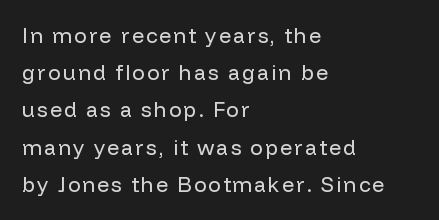
Q: Is the text bold? A: No.
Q: Is the text italic (slanted)? A: No, it is upright.
Q: Is the text underlined? A: No.
Q: How is the paragraph aligned? A: Left-aligned.
